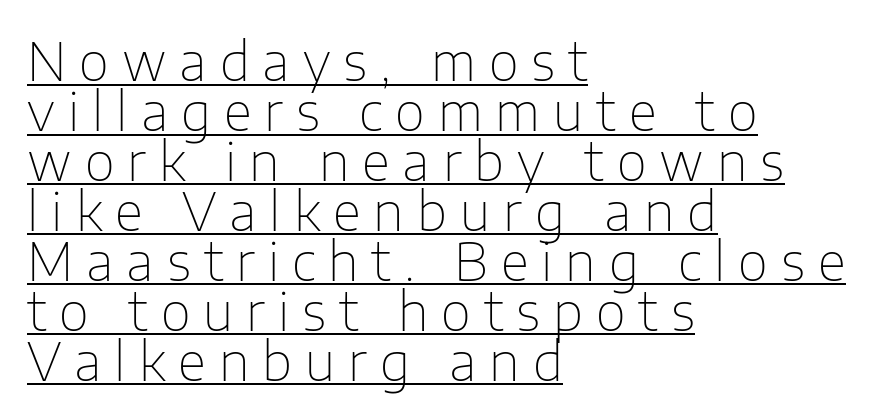
The image shows 52 px thin sans-serif type, upright; set left-aligned, tight line spacing (0.96x), unusually wide letter spacing (+0.25 em), underlined; low stroke contrast and a medium x-height.
